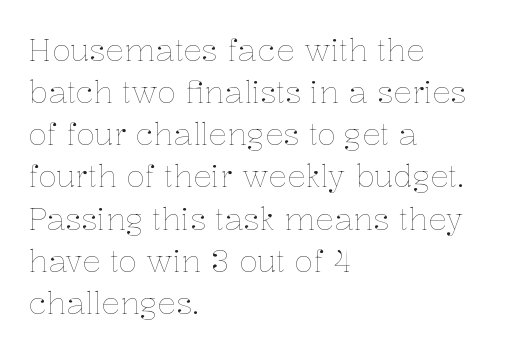
{"italic": "no", "bold": "no", "weight": "thin", "width": "normal", "stroke_contrast": "low", "x_height": "medium", "monospaced": "no", "underline": "no", "align": "left", "line_spacing": "normal", "line_spacing_ratio": 1.36, "letter_spacing": "normal", "letter_spacing_em": 0.0, "glyph_px": 31}
